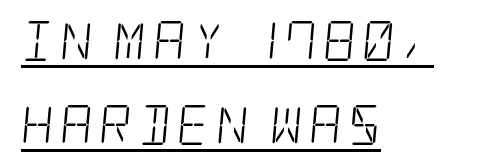
{"serif": "yes", "bold": "no", "weight": "light", "width": "condensed", "stroke_contrast": "low", "x_height": "large", "underline": "yes", "align": "left", "line_spacing": "loose", "line_spacing_ratio": 2.1, "glyph_px": 40}
